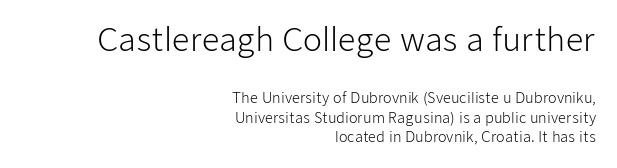
The image shows 31 px light sans-serif type, upright; set right-aligned, normal line spacing (1.4x), normal letter spacing, not underlined; the first (top) block is 2.21x larger; low stroke contrast and a medium x-height.
